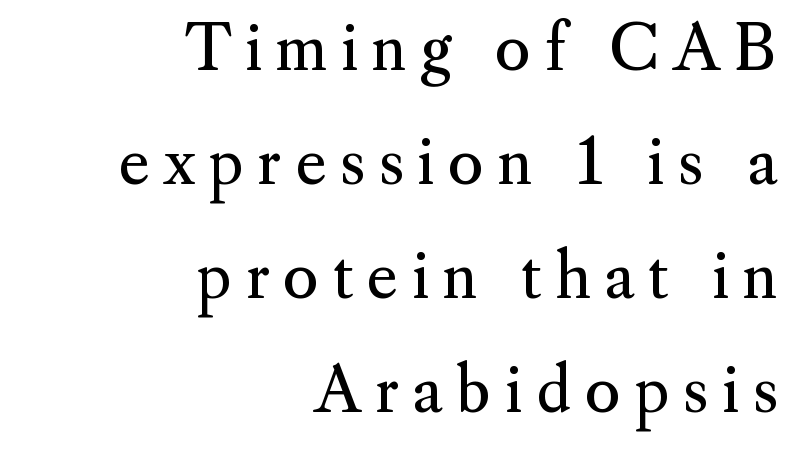
{"serif": "yes", "italic": "no", "bold": "no", "weight": "regular", "width": "normal", "stroke_contrast": "medium", "x_height": "small", "monospaced": "no", "underline": "no", "align": "right", "line_spacing_ratio": 1.87, "letter_spacing": "wide", "letter_spacing_em": 0.22, "glyph_px": 61}
